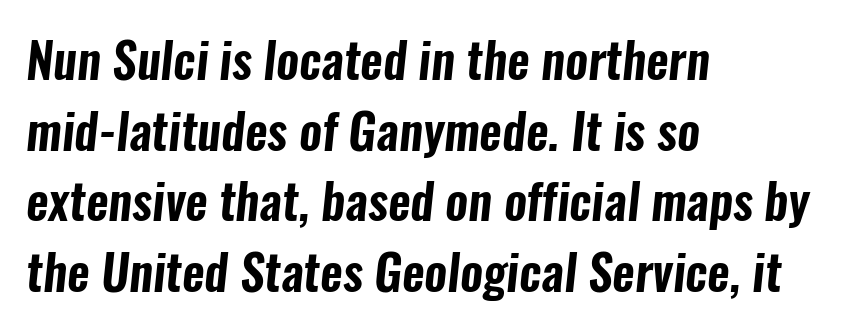
{"serif": "no", "width": "condensed", "stroke_contrast": "low", "x_height": "medium", "monospaced": "no", "underline": "no", "align": "left", "line_spacing": "normal", "line_spacing_ratio": 1.44, "letter_spacing": "normal", "letter_spacing_em": 0.0, "glyph_px": 49}
